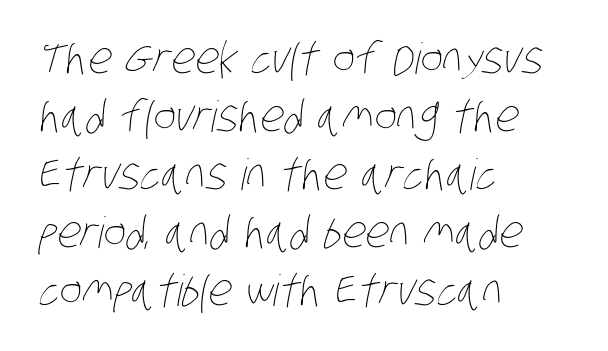
{"bold": "no", "weight": "thin", "width": "condensed", "stroke_contrast": "low", "x_height": "large", "monospaced": "no", "underline": "no", "align": "left", "line_spacing": "normal", "line_spacing_ratio": 1.35, "letter_spacing": "normal", "letter_spacing_em": 0.0, "glyph_px": 43}
